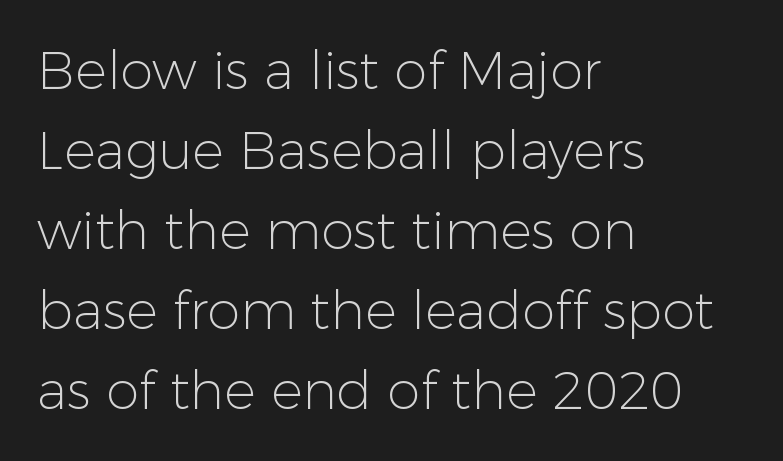
Q: Is the text bold? A: No.
Q: Is the text italic (slanted)? A: No, it is upright.
Q: Is the typeface a serif or a sans-serif typeface? A: Sans-serif.
Q: Is the text underlined? A: No.
Q: How is the paragraph aligned? A: Left-aligned.
Q: Is the spacing between letters normal or unusually wide? A: Normal.
Q: Is the spacing between lines tight, normal or loose? A: Normal.
Q: Width (condensed, normal, or wide)? A: Normal.
Q: Stroke contrast? A: Low.
Q: x-height? A: Medium.
Q: Monospaced? A: No.
